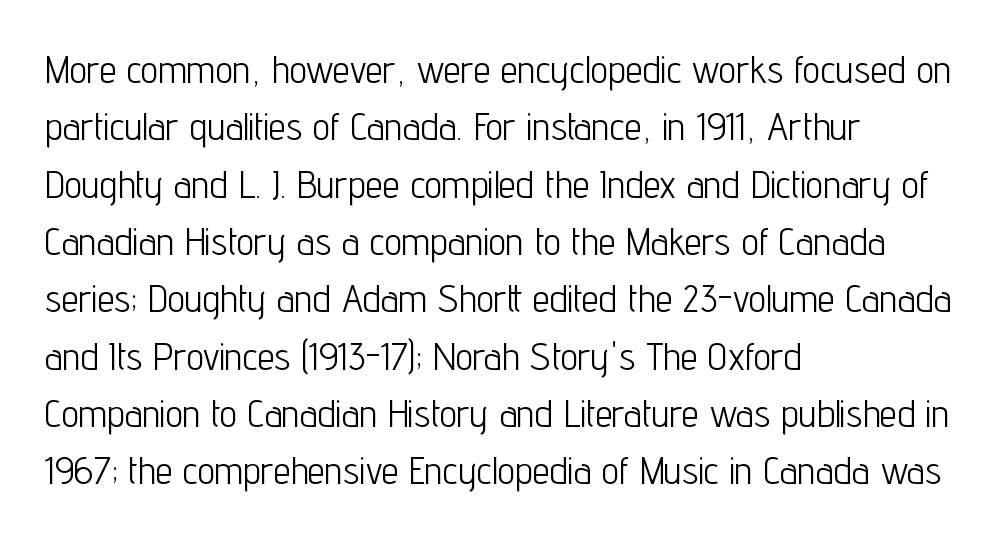
The image shows 39 px light, condensed sans-serif type, upright; set left-aligned, normal line spacing (1.47x), normal letter spacing, not underlined; low stroke contrast and a medium x-height.
